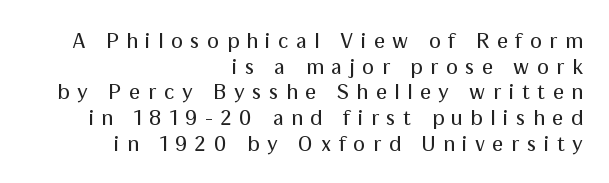
The letters stand straight up with perfectly vertical stems. The text block is weighted toward the right margin, trailing off unevenly leftward. The words here are not underlined. The font sits on the lighter half of the weight spectrum, regular included. In terms of letterspacing, this is a distinctly airy, spread setting.
